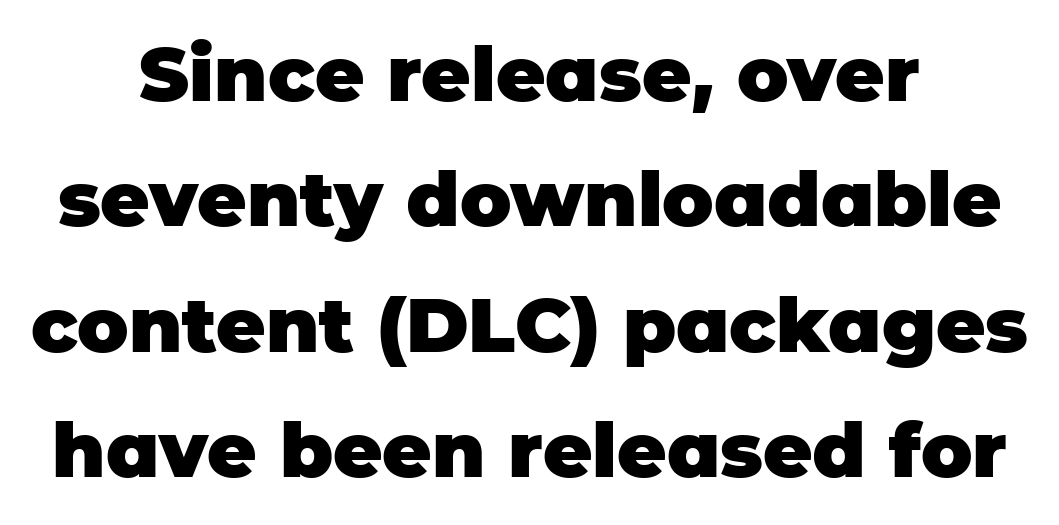
The image shows 76 px heavy sans-serif type, upright; set centered, normal line spacing (1.65x), normal letter spacing, not underlined; low stroke contrast and a large x-height.
